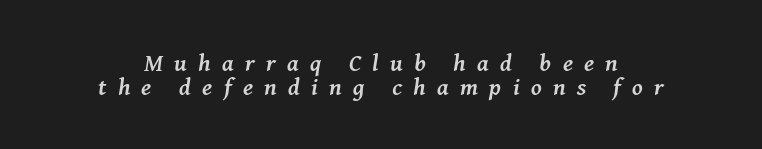
Q: Is the text bold? A: Yes.
Q: Is the text italic (slanted)? A: Yes, it leans right by about 8 degrees.
Q: Is the text underlined? A: No.
Q: How is the paragraph aligned? A: Centered.
Q: Is the spacing between letters normal or unusually wide? A: Unusually wide.
Q: Is the spacing between lines tight, normal or loose? A: Tight.
